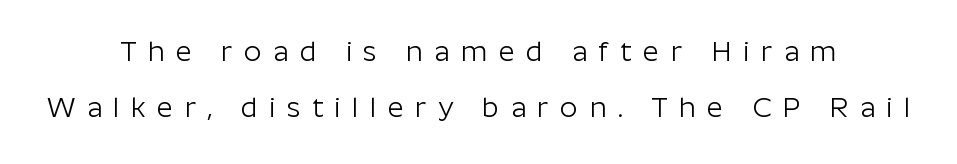
{"serif": "no", "italic": "no", "bold": "no", "weight": "light", "width": "normal", "stroke_contrast": "low", "x_height": "medium", "monospaced": "no", "underline": "no", "align": "center", "line_spacing": "loose", "line_spacing_ratio": 1.99, "letter_spacing": "wide", "letter_spacing_em": 0.41, "glyph_px": 28}
